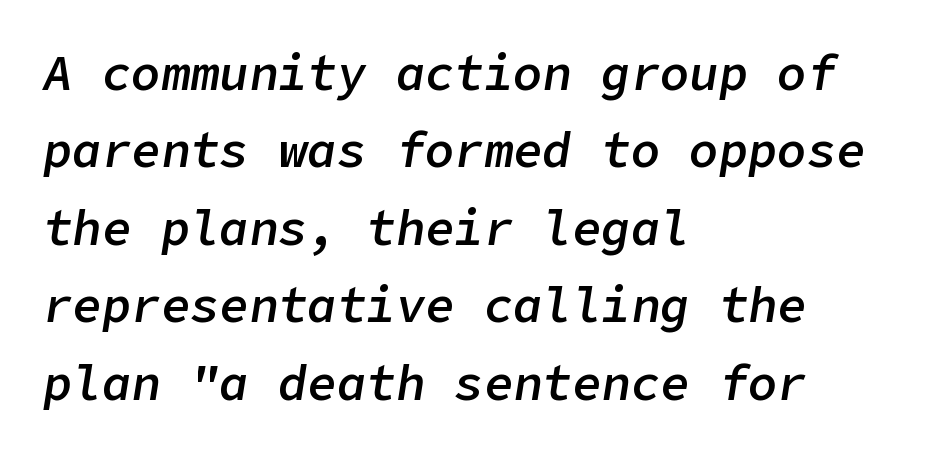
Notice the strokes are somewhat thickened but not fully heavy: this is a semibold. Bare-footed words on every line. If you drew a line through each stem, it would be angled. A student would call this left alignment; a typographer would say flush left, rag right.
